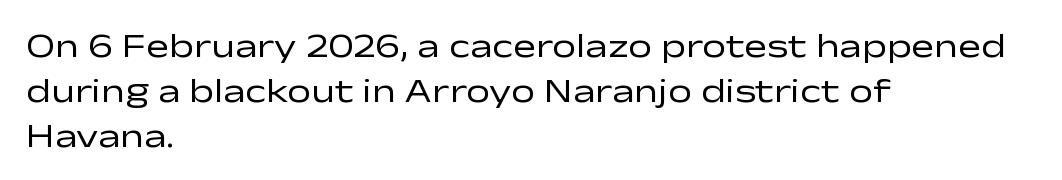
The image shows 34 px regular-weight, wide sans-serif type, upright; set left-aligned, normal line spacing (1.32x), normal letter spacing, not underlined; low stroke contrast and a medium x-height.
